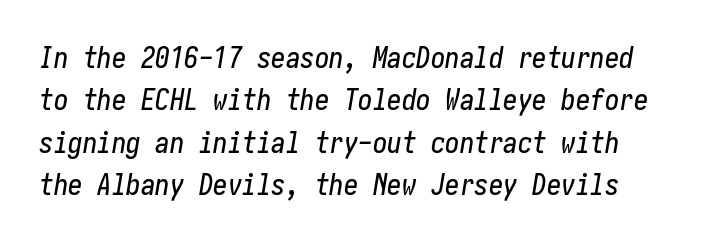
Q: Is the text italic (slanted)? A: Yes, it leans right by about 10 degrees.
Q: Is the text underlined? A: No.
Q: Is the spacing between letters normal or unusually wide? A: Normal.
Q: Is the spacing between lines tight, normal or loose? A: Normal.
Q: Width (condensed, normal, or wide)? A: Condensed.
Q: Stroke contrast? A: Low.
Q: x-height? A: Medium.
